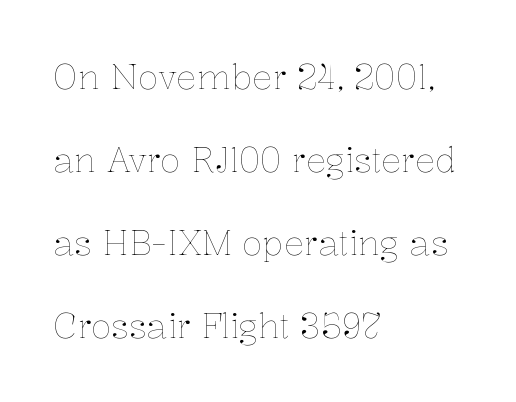
Q: Is the text bold? A: No.
Q: Is the text italic (slanted)? A: No, it is upright.
Q: Is the text underlined? A: No.
Q: How is the paragraph aligned? A: Left-aligned.
Q: Is the spacing between letters normal or unusually wide? A: Normal.
Q: Is the spacing between lines tight, normal or loose? A: Loose.
Q: Width (condensed, normal, or wide)? A: Normal.
Q: Stroke contrast? A: Low.
Q: x-height? A: Medium.
Q: Monospaced? A: No.
